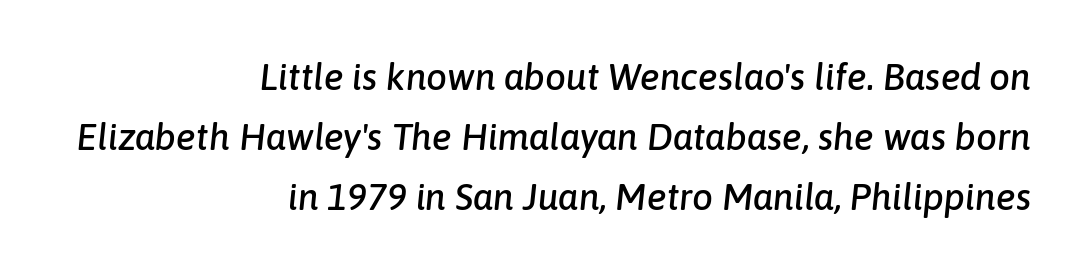
Glance below the letters and you will spot only blank space. Notice how the stems are inclined rather than vertical — that's the hallmark of italics. The typesetter chose a ragged-left arrangement here. Honestly, the row spacing looks completely unremarkable.
